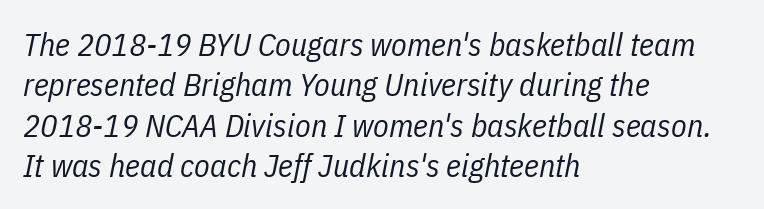
The image shows 32 px regular-weight, condensed type, italic (leaning right); set left-aligned, normal line spacing (1.26x), normal letter spacing, not underlined; low stroke contrast and a medium x-height.
